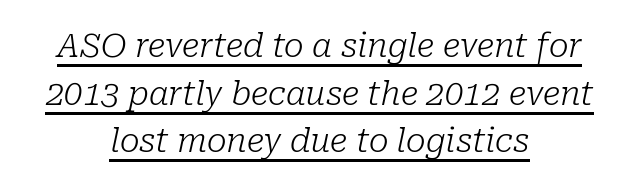
Q: Is the text bold? A: No.
Q: Is the text italic (slanted)? A: Yes, it leans right by about 10 degrees.
Q: Is the typeface a serif or a sans-serif typeface? A: Serif.
Q: Is the text underlined? A: Yes.
Q: How is the paragraph aligned? A: Centered.
Q: Is the spacing between letters normal or unusually wide? A: Normal.
Q: Is the spacing between lines tight, normal or loose? A: Normal.
Q: Width (condensed, normal, or wide)? A: Normal.
Q: Stroke contrast? A: Low.
Q: x-height? A: Medium.
Q: Monospaced? A: No.
